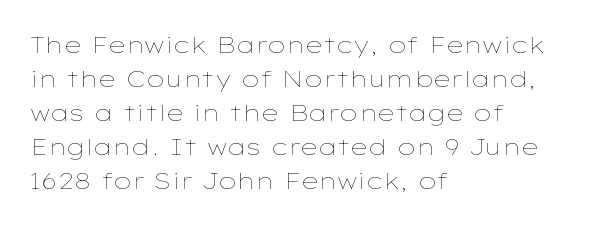
Q: Is the text bold? A: No.
Q: Is the text italic (slanted)? A: No, it is upright.
Q: Is the text underlined? A: No.
Q: How is the paragraph aligned? A: Left-aligned.
Q: Is the spacing between letters normal or unusually wide? A: Normal.
Q: Is the spacing between lines tight, normal or loose? A: Normal.
